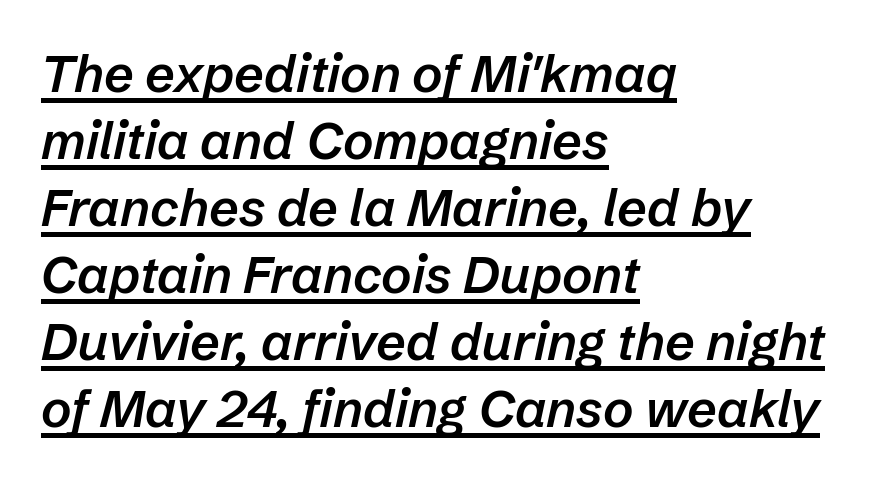
Q: Is the text bold? A: Semi-bold.
Q: Is the text italic (slanted)? A: Yes, it leans right by about 12 degrees.
Q: Is the text underlined? A: Yes.
Q: How is the paragraph aligned? A: Left-aligned.
Q: Is the spacing between letters normal or unusually wide? A: Normal.
Q: Is the spacing between lines tight, normal or loose? A: Normal.
Q: Width (condensed, normal, or wide)? A: Normal.
Q: Stroke contrast? A: Low.
Q: x-height? A: Medium.
Q: Monospaced? A: No.
